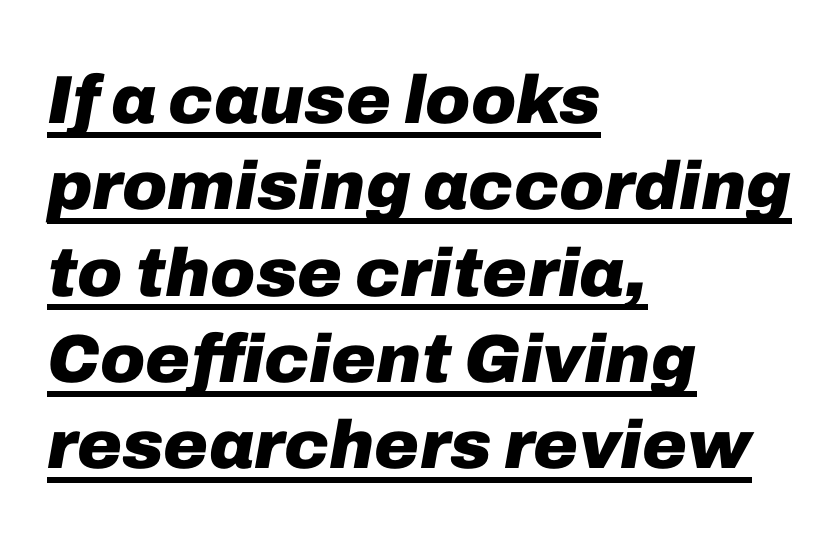
The image shows 68 px heavy type, italic (leaning right); set left-aligned, normal line spacing (1.27x), normal letter spacing, underlined; low stroke contrast and a medium x-height.
